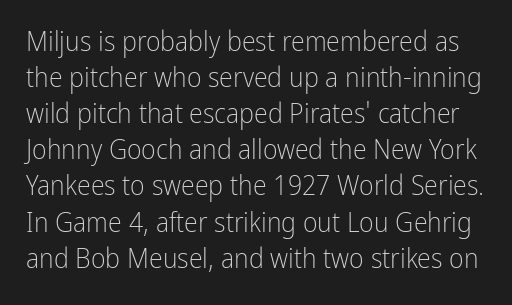
Q: Is the text bold? A: No.
Q: Is the text italic (slanted)? A: No, it is upright.
Q: Is the typeface a serif or a sans-serif typeface? A: Sans-serif.
Q: Is the text underlined? A: No.
Q: Is the spacing between letters normal or unusually wide? A: Normal.
Q: Is the spacing between lines tight, normal or loose? A: Normal.
Q: Width (condensed, normal, or wide)? A: Condensed.
Q: Stroke contrast? A: Low.
Q: x-height? A: Medium.
Q: Monospaced? A: No.
